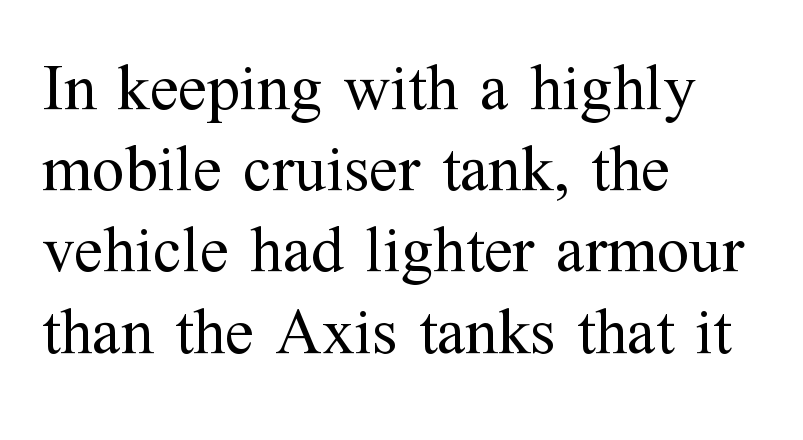
Q: Is the text bold? A: No.
Q: Is the text italic (slanted)? A: No, it is upright.
Q: Is the typeface a serif or a sans-serif typeface? A: Serif.
Q: Is the text underlined? A: No.
Q: How is the paragraph aligned? A: Left-aligned.
Q: Is the spacing between letters normal or unusually wide? A: Normal.
Q: Width (condensed, normal, or wide)? A: Normal.
Q: Stroke contrast? A: Medium.
Q: x-height? A: Medium.
Q: Monospaced? A: No.
